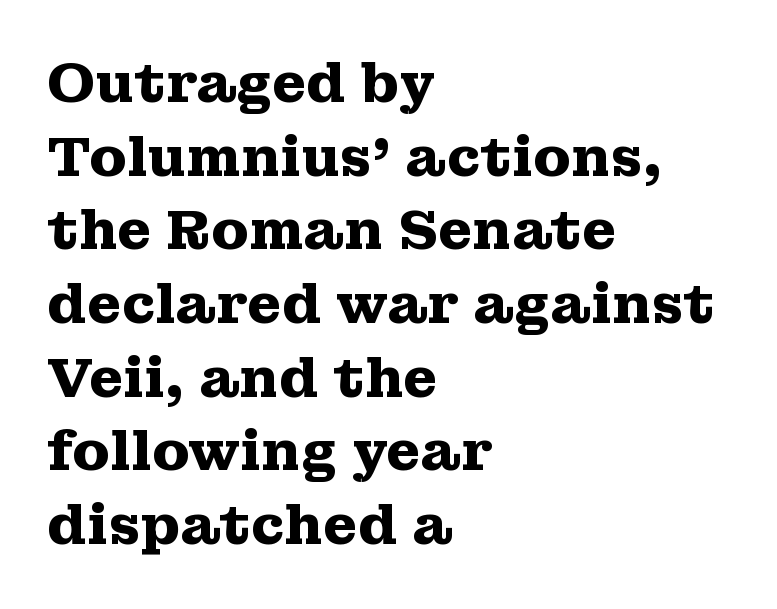
The tracking reads as untouched default to a designer's eye. The typeface chosen for these lines features serifs. What's the leading like? Ordinary, nothing unusual. The specimen omits any rule beneath the text block's lines. This sample is left-justified, so line endings fall wherever the words run out.
